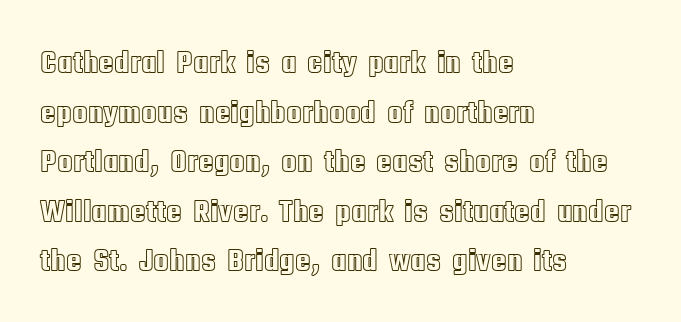
The image shows 32 px condensed type, upright; set left-aligned, normal line spacing (1.55x), normal letter spacing, not underlined; a large x-height.
